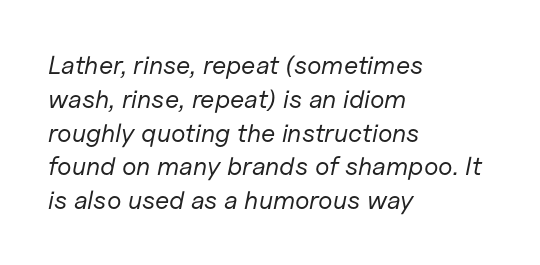
Caption: standard tracking, unaltered. Which margin do the lines hug? The left one — the right edge is uneven. Reading down the column, the eye jumps a familiar distance to each next line. Nothing heavy about these letters — not bold at all. Anything drawn beneath the words? Only blank space. The letters are slanted; this is an italic face.
